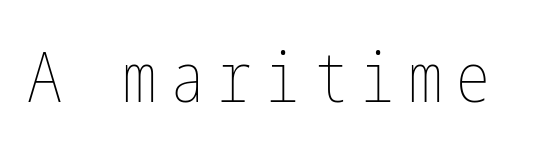
{"italic": "no", "bold": "no", "weight": "thin", "width": "condensed", "stroke_contrast": "low", "x_height": "medium", "underline": "no", "glyph_px": 70}
